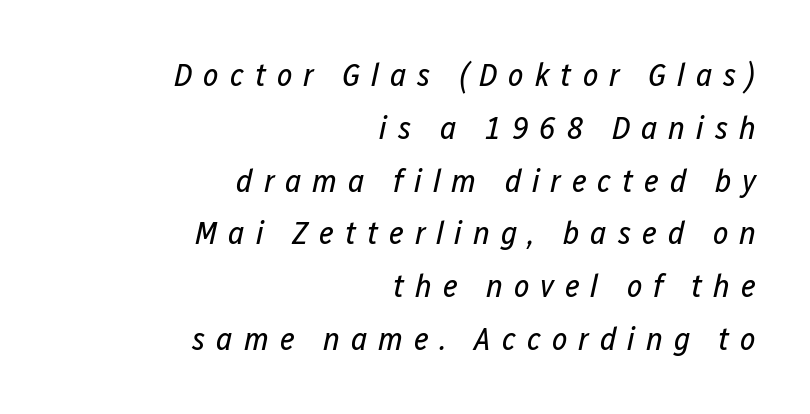
The image shows 33 px regular-weight, condensed type, italic (leaning right); set right-aligned, normal line spacing (1.6x), unusually wide letter spacing (+0.33 em), not underlined; low stroke contrast and a medium x-height.
